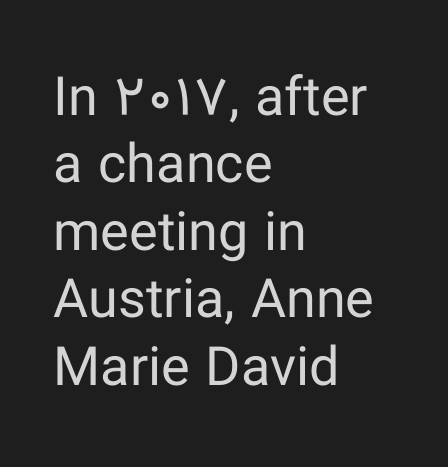
Q: Is the text bold? A: No.
Q: Is the text italic (slanted)? A: No, it is upright.
Q: Is the typeface a serif or a sans-serif typeface? A: Sans-serif.
Q: Is the text underlined? A: No.
Q: How is the paragraph aligned? A: Left-aligned.
Q: Is the spacing between letters normal or unusually wide? A: Normal.
Q: Is the spacing between lines tight, normal or loose? A: Normal.
Q: Width (condensed, normal, or wide)? A: Normal.
Q: Stroke contrast? A: Low.
Q: x-height? A: Medium.
Q: Monospaced? A: No.
